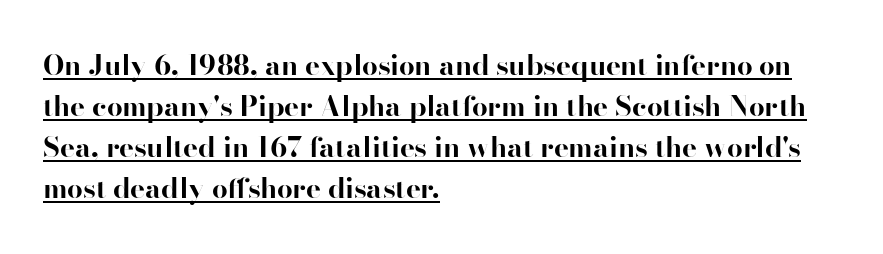
The image shows 28 px bold serif type, upright; set left-aligned, normal line spacing (1.47x), normal letter spacing, underlined; high stroke contrast and a small x-height.
